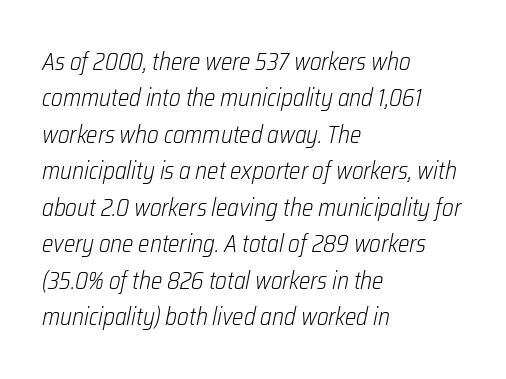
{"italic": "yes", "lean": "right", "slant_degrees": 12, "bold": "no", "underline": "no", "align": "left", "line_spacing": "normal", "line_spacing_ratio": 1.52, "letter_spacing": "normal", "letter_spacing_em": 0.0, "glyph_px": 24}
